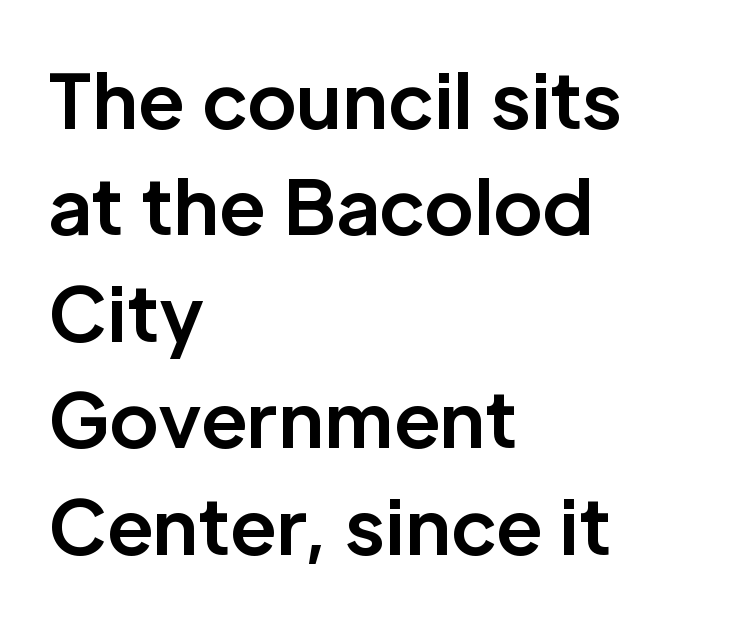
Q: Is the text bold? A: Yes.
Q: Is the text italic (slanted)? A: No, it is upright.
Q: Is the typeface a serif or a sans-serif typeface? A: Sans-serif.
Q: Is the text underlined? A: No.
Q: How is the paragraph aligned? A: Left-aligned.
Q: Is the spacing between letters normal or unusually wide? A: Normal.
Q: Is the spacing between lines tight, normal or loose? A: Normal.
Q: Width (condensed, normal, or wide)? A: Normal.
Q: Stroke contrast? A: Low.
Q: x-height? A: Medium.
Q: Monospaced? A: No.
